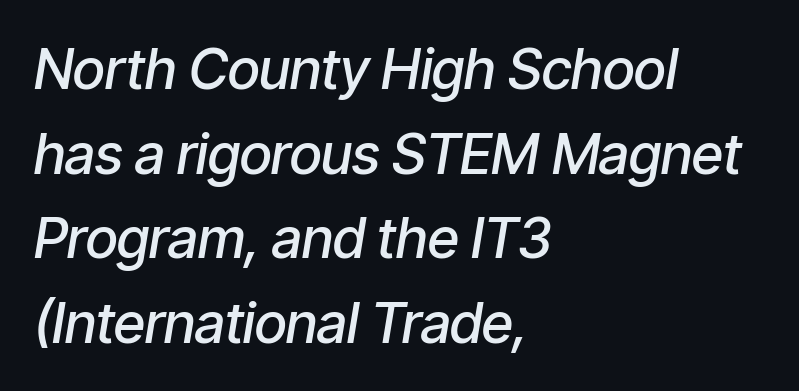
Q: Is the text bold? A: Semi-bold.
Q: Is the text italic (slanted)? A: Yes, it leans right by about 9 degrees.
Q: Is the text underlined? A: No.
Q: How is the paragraph aligned? A: Left-aligned.
Q: Is the spacing between letters normal or unusually wide? A: Normal.
Q: Is the spacing between lines tight, normal or loose? A: Normal.
Q: Width (condensed, normal, or wide)? A: Condensed.
Q: Stroke contrast? A: Low.
Q: x-height? A: Medium.
Q: Monospaced? A: No.
